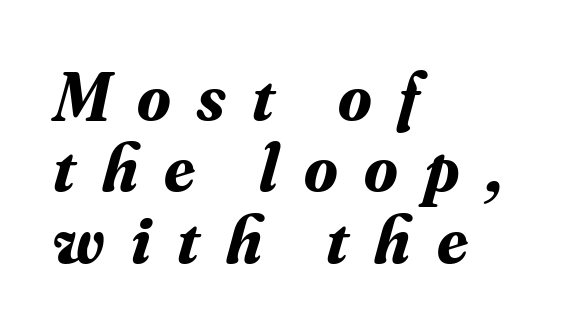
The image shows 68 px bold serif type, italic (leaning right); set left-aligned, tight line spacing (1.05x), unusually wide letter spacing (+0.39 em), not underlined; medium stroke contrast and a small x-height.
